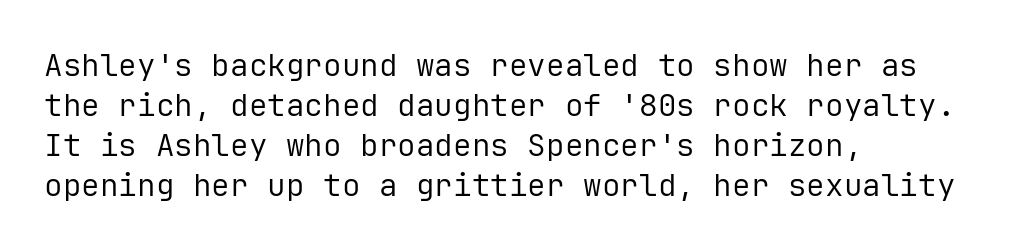
Q: Is the text bold? A: No.
Q: Is the text italic (slanted)? A: No, it is upright.
Q: Is the typeface a serif or a sans-serif typeface? A: Sans-serif.
Q: Is the text underlined? A: No.
Q: How is the paragraph aligned? A: Left-aligned.
Q: Is the spacing between letters normal or unusually wide? A: Normal.
Q: Is the spacing between lines tight, normal or loose? A: Normal.
Q: Width (condensed, normal, or wide)? A: Normal.
Q: Stroke contrast? A: Low.
Q: x-height? A: Medium.
Q: Monospaced? A: Yes.
